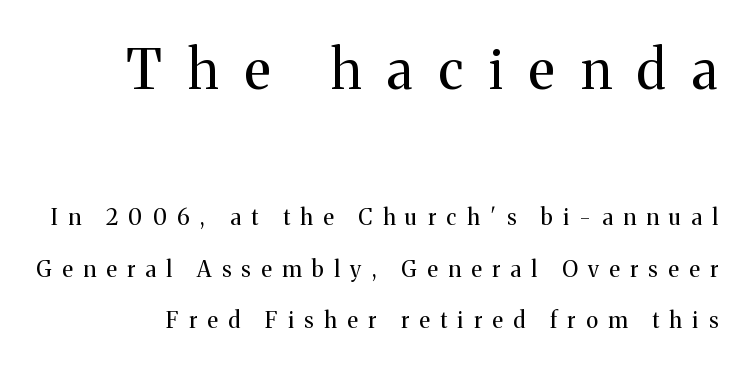
{"serif": "yes", "italic": "no", "bold": "no", "weight": "regular", "width": "normal", "stroke_contrast": "medium", "x_height": "medium", "monospaced": "no", "underline": "no", "line_spacing": "loose", "line_spacing_ratio": 2.32, "letter_spacing": "wide", "letter_spacing_em": 0.48, "larger_block": "first", "size_ratio": 2.45, "glyph_px": 54}
